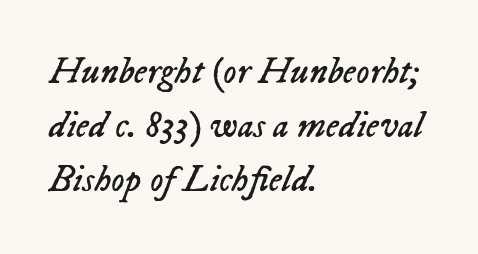
The image shows 37 px regular-weight type, italic (leaning right); set left-aligned, normal line spacing (1.46x), normal letter spacing, not underlined; low stroke contrast and a medium x-height.
